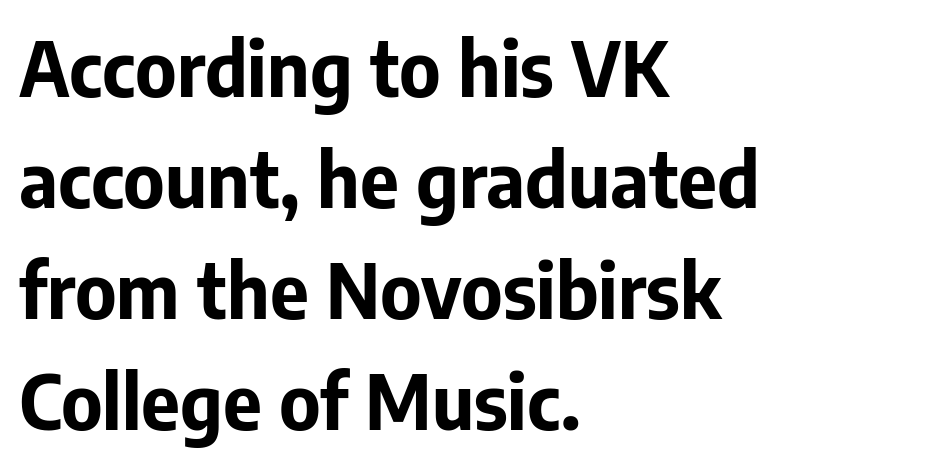
Q: Is the text bold? A: Yes.
Q: Is the text italic (slanted)? A: No, it is upright.
Q: Is the typeface a serif or a sans-serif typeface? A: Sans-serif.
Q: Is the text underlined? A: No.
Q: How is the paragraph aligned? A: Left-aligned.
Q: Is the spacing between letters normal or unusually wide? A: Normal.
Q: Is the spacing between lines tight, normal or loose? A: Normal.
Q: Width (condensed, normal, or wide)? A: Normal.
Q: Stroke contrast? A: Low.
Q: x-height? A: Medium.
Q: Monospaced? A: No.
